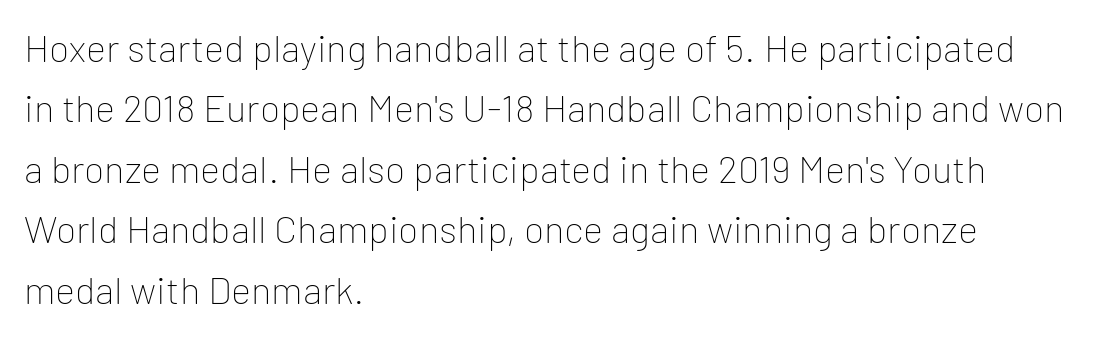
{"serif": "no", "italic": "no", "bold": "no", "weight": "thin", "width": "normal", "stroke_contrast": "low", "x_height": "medium", "monospaced": "no", "underline": "no", "align": "left", "line_spacing": "normal", "line_spacing_ratio": 1.59, "letter_spacing": "normal", "letter_spacing_em": 0.0, "glyph_px": 38}
